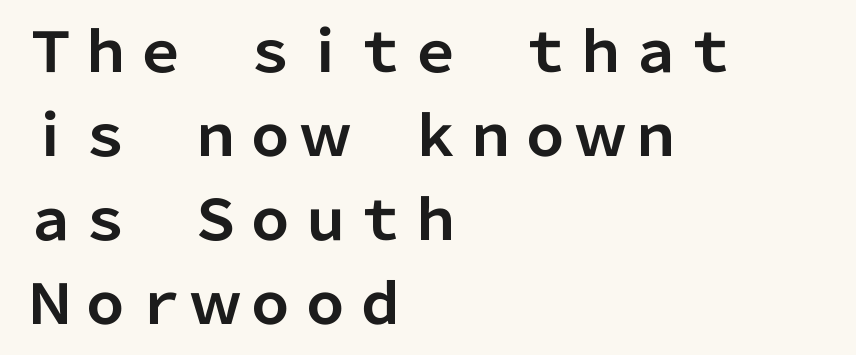
Decoration check: the copy has no underline. A roman cut, with each character standing at attention. You can tell from the bare stems that sans-serif type was used. I'd describe the lettering as bold — thick and assertive. The passage shown stacks its lines at a standard gap.
